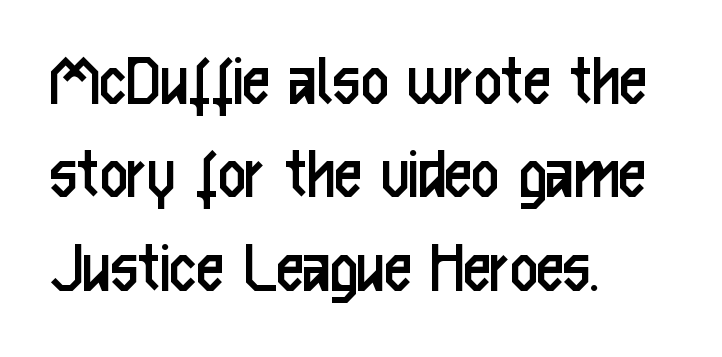
{"serif": "no", "italic": "no", "bold": "no", "weight": "regular", "width": "condensed", "stroke_contrast": "low", "x_height": "medium", "monospaced": "no", "underline": "no", "align": "left", "line_spacing_ratio": 1.23, "letter_spacing": "normal", "letter_spacing_em": 0.0, "glyph_px": 76}
